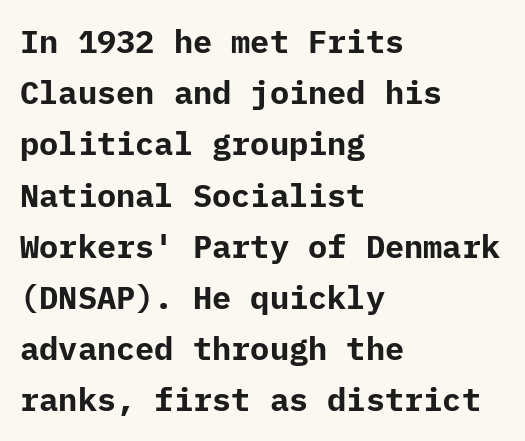
The image shows 32 px bold sans-serif type, upright; set left-aligned, normal line spacing (1.6x), normal letter spacing, not underlined; low stroke contrast and a medium x-height.
